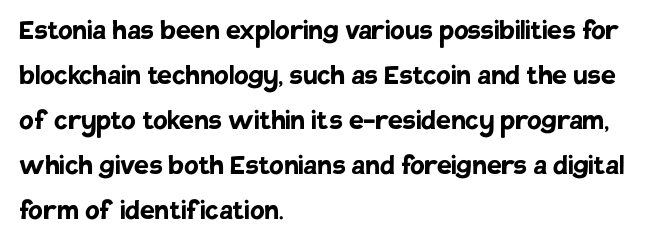
The image shows 33 px semibold sans-serif type, upright; set left-aligned, normal line spacing (1.36x), normal letter spacing, not underlined; low stroke contrast and a large x-height.
